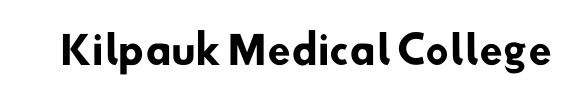
{"serif": "no", "bold": "yes", "weight": "heavy", "width": "normal", "stroke_contrast": "low", "x_height": "small", "monospaced": "no", "underline": "no", "letter_spacing": "normal", "letter_spacing_em": 0.0, "glyph_px": 38}
